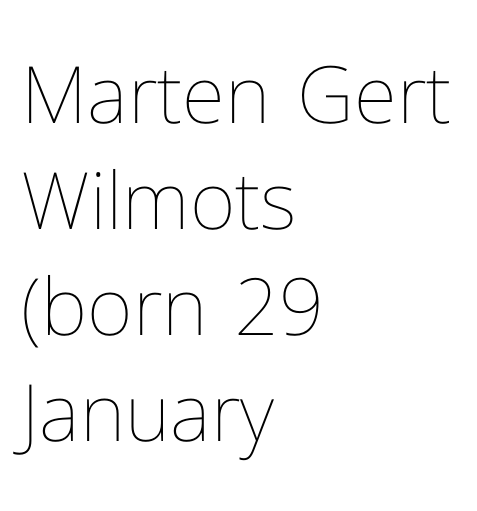
{"italic": "no", "bold": "no", "weight": "thin", "width": "normal", "stroke_contrast": "low", "x_height": "medium", "monospaced": "no", "underline": "no", "align": "left", "line_spacing": "normal", "line_spacing_ratio": 1.34, "letter_spacing": "normal", "letter_spacing_em": 0.0, "glyph_px": 79}
